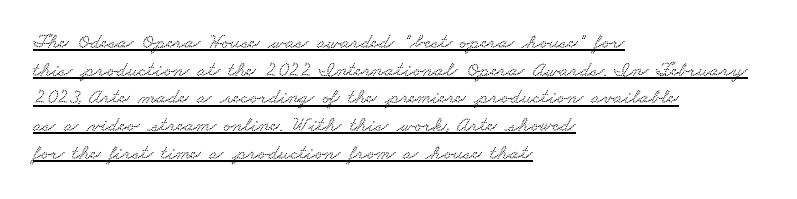
{"underline": "yes", "align": "left", "line_spacing": "normal", "line_spacing_ratio": 1.32, "letter_spacing": "normal", "letter_spacing_em": 0.0, "glyph_px": 21}
